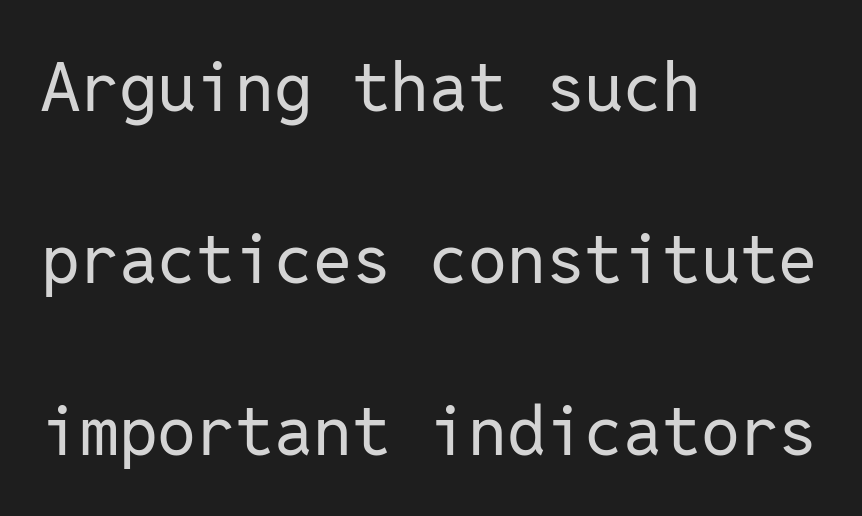
Q: Is the text bold? A: No.
Q: Is the text italic (slanted)? A: No, it is upright.
Q: Is the typeface a serif or a sans-serif typeface? A: Sans-serif.
Q: Is the text underlined? A: No.
Q: How is the paragraph aligned? A: Left-aligned.
Q: Is the spacing between letters normal or unusually wide? A: Normal.
Q: Is the spacing between lines tight, normal or loose? A: Loose.
Q: Width (condensed, normal, or wide)? A: Normal.
Q: Stroke contrast? A: Low.
Q: x-height? A: Medium.
Q: Monospaced? A: Yes.
